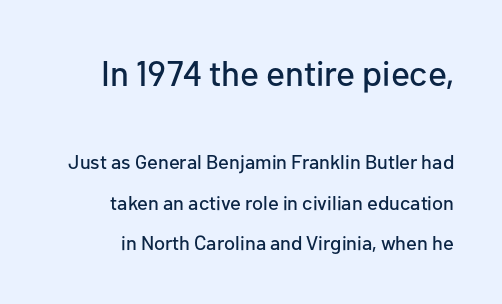
The image shows 35 px sans-serif type, upright; set right-aligned, loose line spacing (2.03x), normal letter spacing, not underlined; the first (top) block is 1.75x larger; low stroke contrast and a medium x-height.
